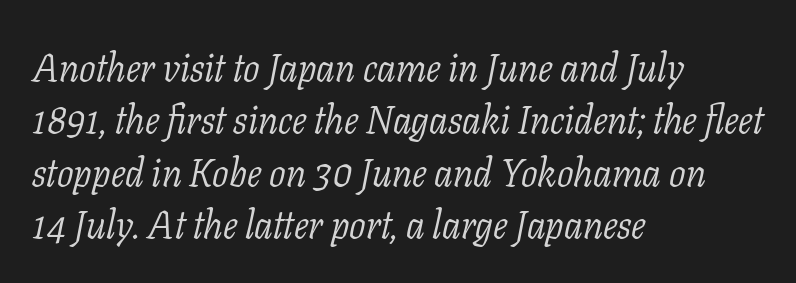
{"serif": "yes", "italic": "yes", "lean": "right", "slant_degrees": 11, "bold": "no", "weight": "light", "width": "normal", "stroke_contrast": "low", "x_height": "medium", "monospaced": "no", "underline": "no", "align": "left", "line_spacing": "normal", "line_spacing_ratio": 1.34, "letter_spacing": "normal", "letter_spacing_em": 0.0, "glyph_px": 39}
